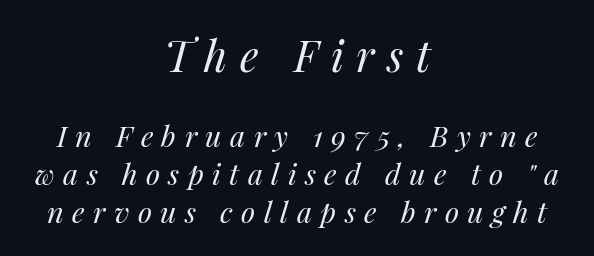
{"italic": "yes", "lean": "right", "slant_degrees": 14, "bold": "no", "weight": "regular", "width": "normal", "stroke_contrast": "medium", "x_height": "medium", "monospaced": "no", "underline": "no", "align": "center", "line_spacing": "normal", "line_spacing_ratio": 1.3, "letter_spacing": "wide", "letter_spacing_em": 0.29, "larger_block": "first", "size_ratio": 1.48, "glyph_px": 43}
